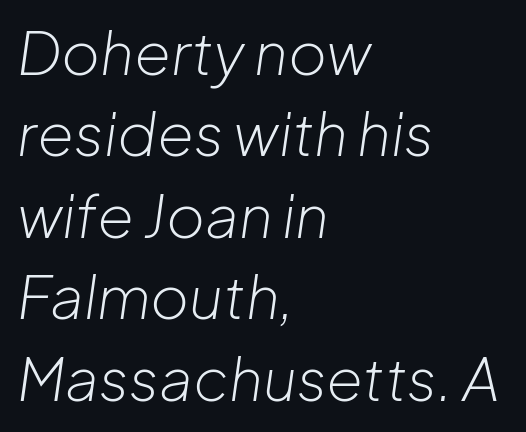
Q: Is the text bold? A: No.
Q: Is the text italic (slanted)? A: Yes, it leans right by about 8 degrees.
Q: Is the text underlined? A: No.
Q: How is the paragraph aligned? A: Left-aligned.
Q: Is the spacing between letters normal or unusually wide? A: Normal.
Q: Is the spacing between lines tight, normal or loose? A: Normal.
Q: Width (condensed, normal, or wide)? A: Normal.
Q: Stroke contrast? A: Low.
Q: x-height? A: Medium.
Q: Monospaced? A: No.
